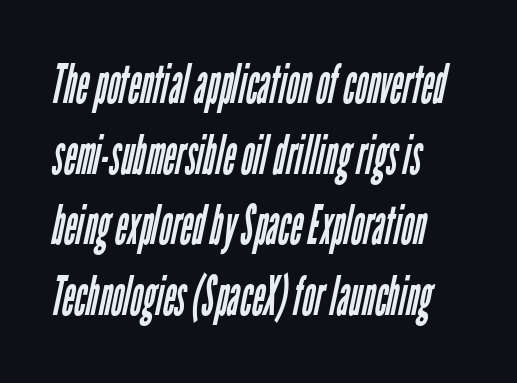
{"serif": "no", "bold": "no", "weight": "regular", "width": "condensed", "stroke_contrast": "low", "x_height": "medium", "monospaced": "no", "underline": "no", "align": "left", "line_spacing": "normal", "line_spacing_ratio": 1.31, "letter_spacing": "normal", "letter_spacing_em": 0.0, "glyph_px": 54}
